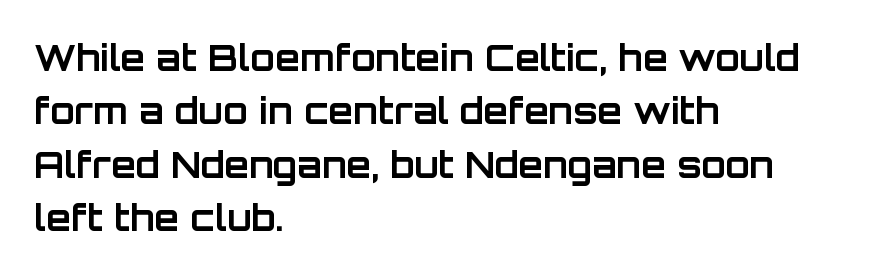
The image shows 36 px bold sans-serif type, upright; set left-aligned, normal line spacing (1.48x), normal letter spacing, not underlined; low stroke contrast and a large x-height.
